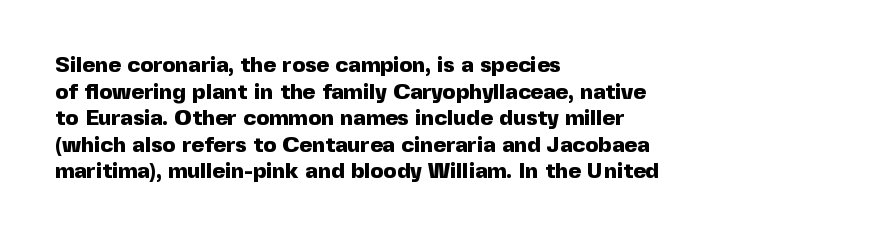
Q: Is the text bold? A: Yes.
Q: Is the text italic (slanted)? A: No, it is upright.
Q: Is the text underlined? A: No.
Q: How is the paragraph aligned? A: Left-aligned.
Q: Is the spacing between letters normal or unusually wide? A: Normal.
